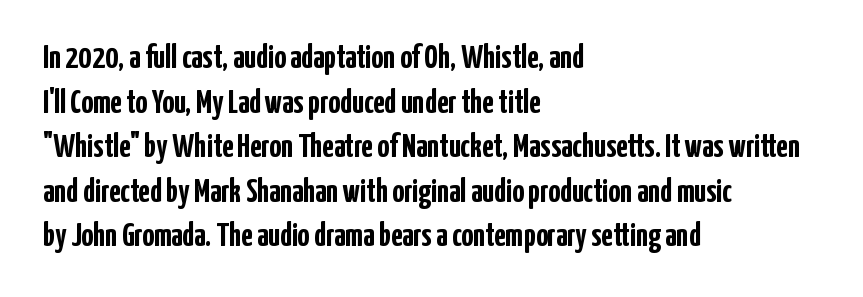
Notice how the passage keeps a crisp vertical edge on the left only. Each word holds together tightly as a unit, with standard inter-letter gaps. The string is rendered with underlining switched off. The type sits square on the baseline with zero lean.
